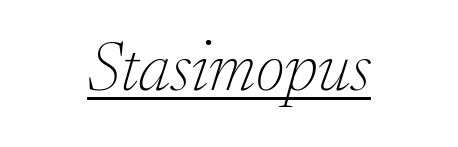
Q: Is the text bold? A: No.
Q: Is the text italic (slanted)? A: Yes, it leans right by about 17 degrees.
Q: Is the typeface a serif or a sans-serif typeface? A: Serif.
Q: Is the text underlined? A: Yes.
Q: How is the paragraph aligned? A: Centered.
Q: Is the spacing between letters normal or unusually wide? A: Normal.
Q: Width (condensed, normal, or wide)? A: Normal.
Q: Stroke contrast? A: Low.
Q: x-height? A: Medium.
Q: Monospaced? A: No.
